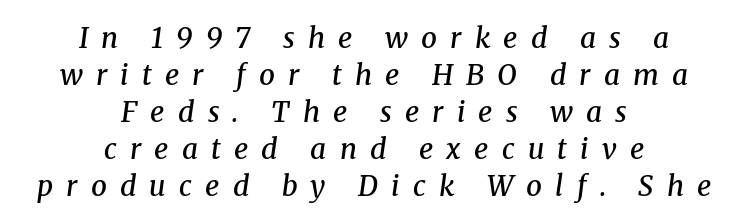
A somewhat darkened texture: the type is semibold rather than bold. Short note: letters widely spaced. The letters advance in unequal steps, a hallmark of proportional type. Leading matches the norm, producing a regular column. A typesetter would label this face a serif.
